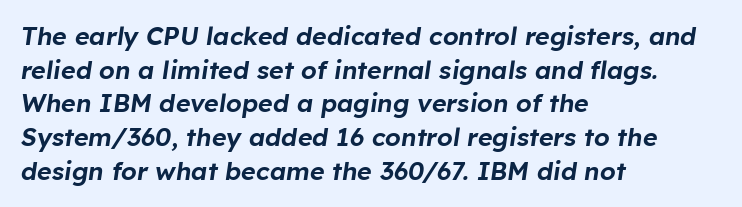
Q: Is the text italic (slanted)? A: Yes, it leans right by about 8 degrees.
Q: Is the text underlined? A: No.
Q: How is the paragraph aligned? A: Left-aligned.
Q: Is the spacing between letters normal or unusually wide? A: Normal.
Q: Is the spacing between lines tight, normal or loose? A: Normal.
